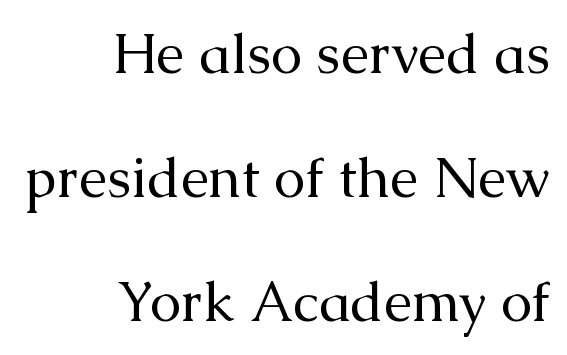
{"serif": "yes", "italic": "no", "bold": "no", "weight": "regular", "width": "normal", "stroke_contrast": "medium", "x_height": "medium", "monospaced": "no", "underline": "no", "align": "right", "line_spacing": "loose", "line_spacing_ratio": 2.21, "letter_spacing": "normal", "letter_spacing_em": 0.0, "glyph_px": 56}
